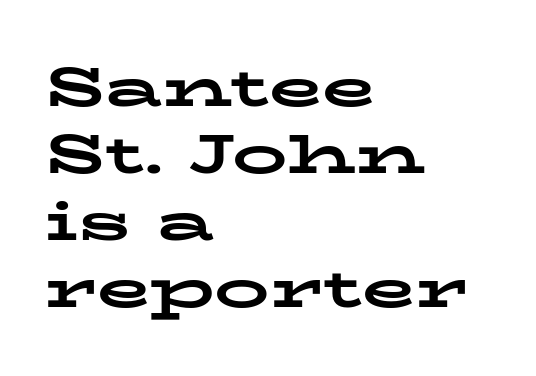
The rendering anchors every line to the left-hand side. Rendered with straight, roman letterforms. This sample has the flowing, uneven cadence of proportional lettering. The font family rendered here belongs to the serif group. Strong, thick strokes mark this as bold type.
